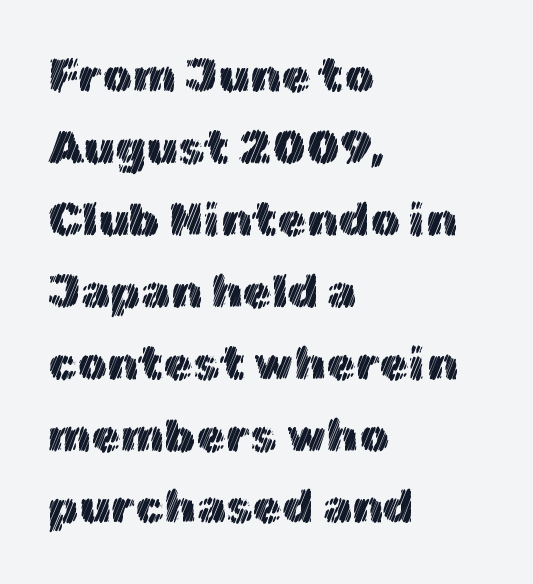
{"italic": "no", "width": "normal", "x_height": "medium", "monospaced": "no", "underline": "no", "align": "left", "line_spacing": "normal", "line_spacing_ratio": 1.53, "letter_spacing": "normal", "letter_spacing_em": 0.0, "glyph_px": 47}
